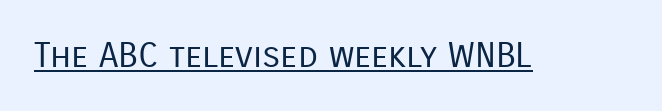
{"serif": "no", "italic": "no", "bold": "no", "weight": "regular", "width": "normal", "stroke_contrast": "low", "x_height": "medium", "monospaced": "no", "underline": "yes", "letter_spacing": "normal", "letter_spacing_em": 0.0, "glyph_px": 35}
